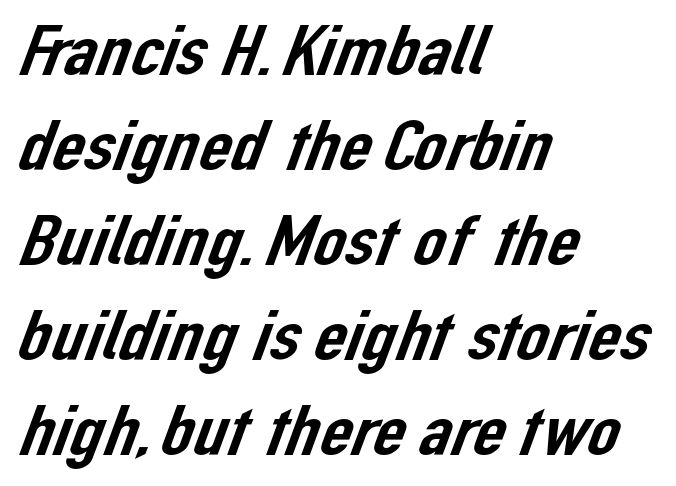
{"serif": "no", "width": "normal", "stroke_contrast": "low", "x_height": "medium", "monospaced": "no", "underline": "no", "align": "left", "line_spacing": "normal", "line_spacing_ratio": 1.32, "letter_spacing": "normal", "letter_spacing_em": 0.0, "glyph_px": 72}
